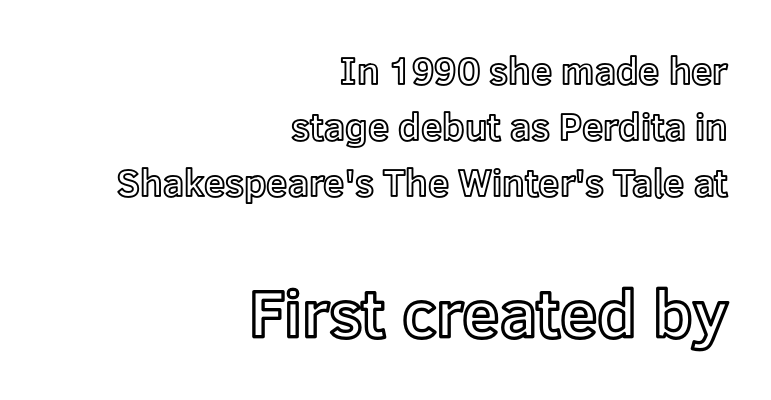
Summary of vertical rhythm: regular, with standard interline spacing. Two sizes are in play, and the larger belongs to the second block. Is this a fixed-width face? No — the glyphs have proportional, varying widths. No extra tracking has been applied to these lines.
